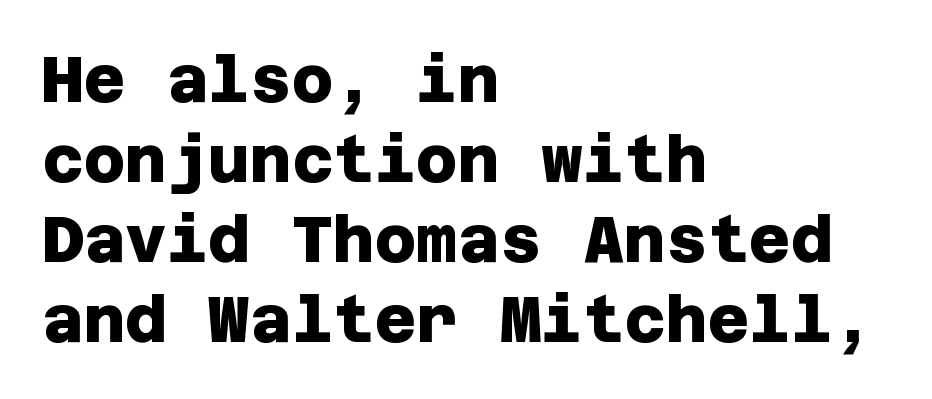
The image shows 64 px heavy sans-serif type; set left-aligned, normal line spacing (1.25x), normal letter spacing, not underlined; low stroke contrast and a large x-height.
